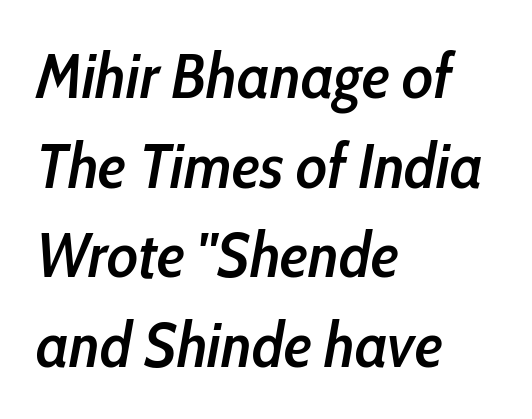
A typesetter would call this proportional, since set widths differ per character. Slant detected: the letters are inclined. These lines are set flush left with a ragged right edge. Only glyphs here, with clear space below each row. Students, note that the glyphs here touch the page at normal intervals. Each glyph is drawn with semibold strokes, heavier than normal yet not fully bold.
